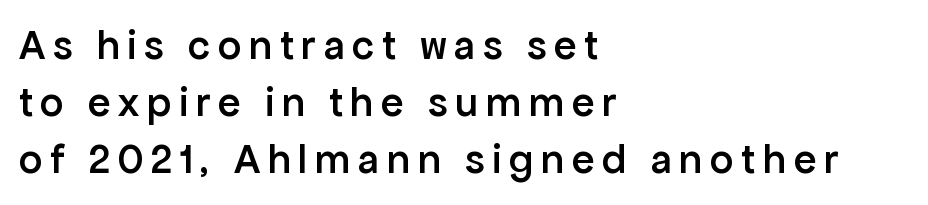
What's the leading like? Ordinary, nothing unusual. Does the copy run flush right? No — it runs flush left. The gap between lines stays unmarked. Weight check: semibold — heavier than regular, not quite bold. The passage shown is typed in a proportional face where columns would drift.
